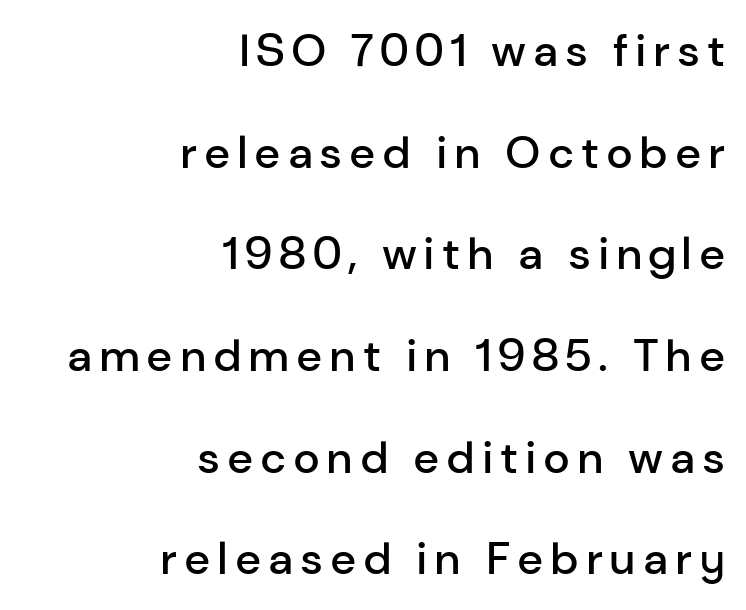
The image shows 45 px semibold sans-serif type, upright; set right-aligned, loose line spacing (2.26x), not underlined; low stroke contrast and a medium x-height.
